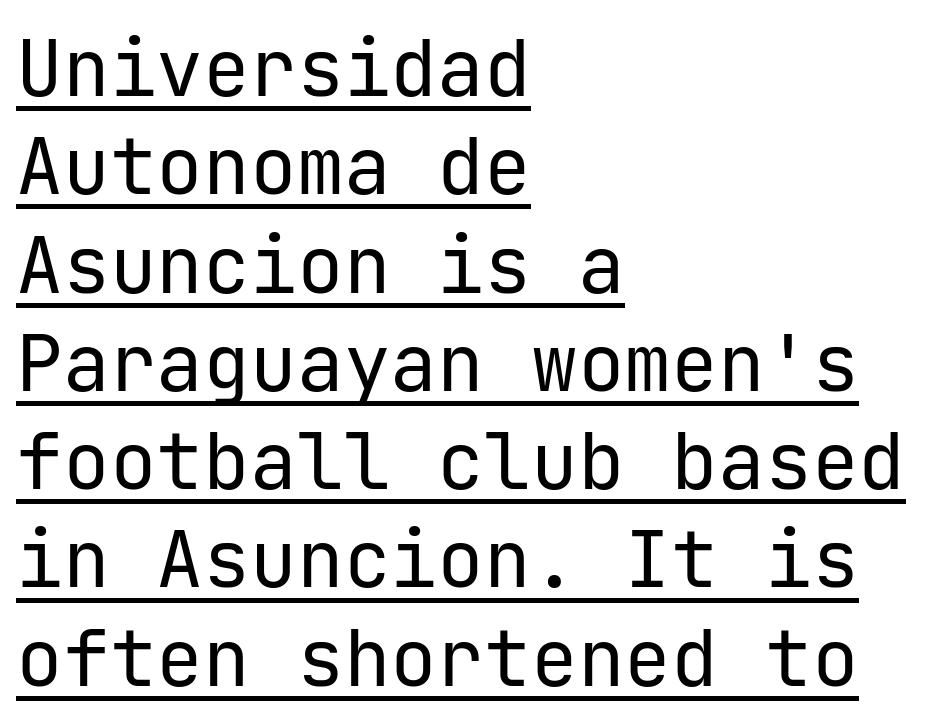
{"serif": "no", "italic": "no", "bold": "no", "weight": "regular", "width": "normal", "stroke_contrast": "low", "x_height": "medium", "underline": "yes", "align": "left", "line_spacing": "normal", "line_spacing_ratio": 1.26, "letter_spacing": "normal", "letter_spacing_em": 0.0, "glyph_px": 78}
